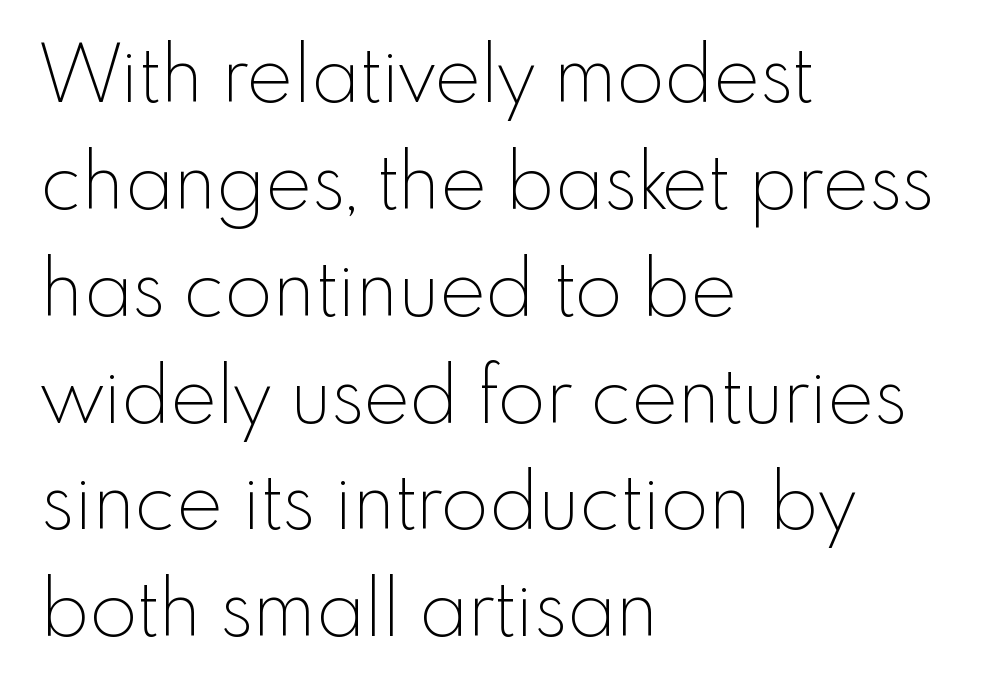
Glance below the letters and you will spot only blank space. This is not heavy type; no bold has been used. Visually the block forms a straight wall on the left and a jagged coastline on the right. This sample uses a sans-serif face. This rendering leaves character spacing at its baseline value. This sample keeps an unexceptional amount of space between lines.
